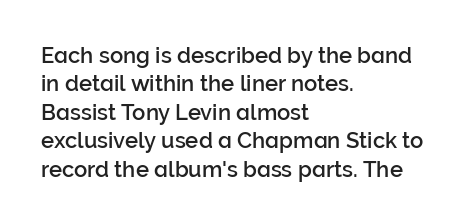
{"italic": "no", "underline": "no", "align": "left", "line_spacing": "normal", "line_spacing_ratio": 1.29, "letter_spacing": "normal", "letter_spacing_em": 0.0, "glyph_px": 22}
